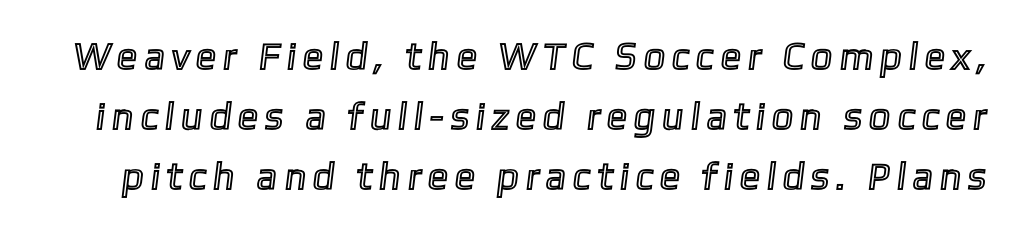
{"width": "condensed", "x_height": "medium", "monospaced": "no", "underline": "no", "line_spacing": "normal", "line_spacing_ratio": 1.58, "letter_spacing": "wide", "letter_spacing_em": 0.25, "glyph_px": 38}
